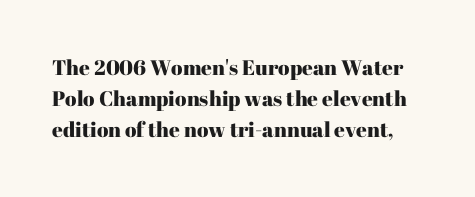
Q: Is the text italic (slanted)? A: No, it is upright.
Q: Is the text underlined? A: No.
Q: Is the spacing between letters normal or unusually wide? A: Normal.
Q: Is the spacing between lines tight, normal or loose? A: Normal.
